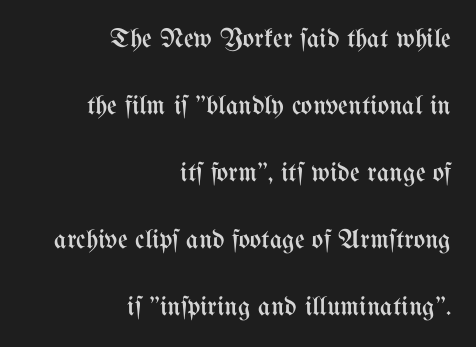
Is the block centered? No — it sits flush against the right margin. Bold? No — there's no thickening of the strokes. Airy leading. The type sits square on the baseline with zero lean. Glyph-to-glyph distance matches everyday printed text. The area under the type is left untouched.
